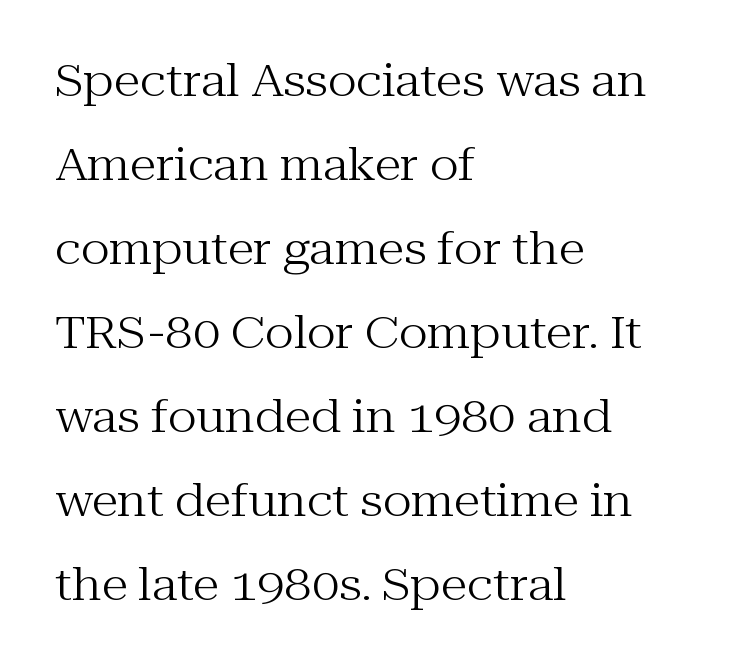
A classic flush-left, rag-right setting is used for this passage. Nope, not italic — everything's standing straight. Does the leading feel generous? Absolutely, it's lavish. The specimen omits any rule beneath the text block's lines. The face used here is proportionally spaced, like ordinary book or web type.
